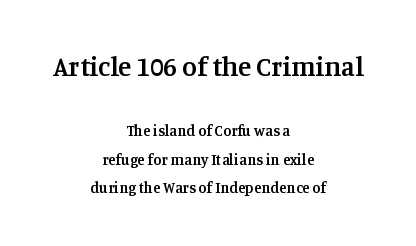
{"italic": "no", "bold": "semi", "underline": "no", "align": "center", "line_spacing_ratio": 1.88, "letter_spacing": "normal", "letter_spacing_em": 0.0, "larger_block": "first", "size_ratio": 1.8, "glyph_px": 27}
